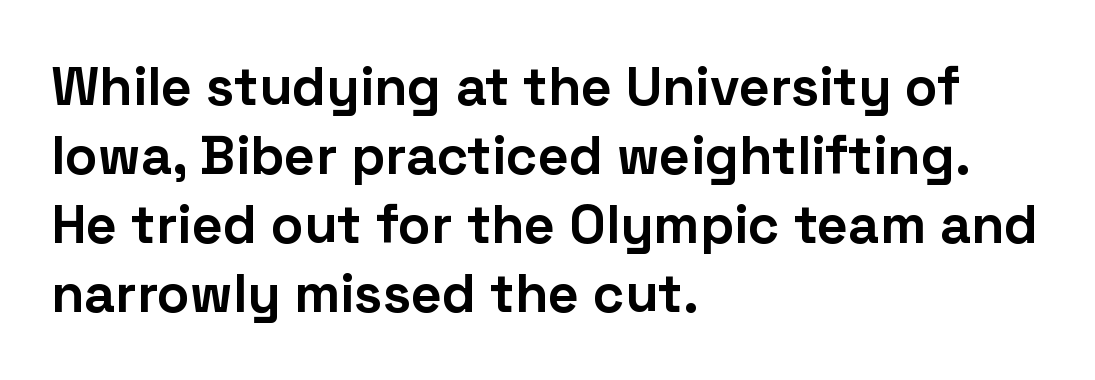
The image shows 54 px bold sans-serif type, upright; set left-aligned, normal line spacing (1.28x), normal letter spacing, not underlined; low stroke contrast and a medium x-height.
